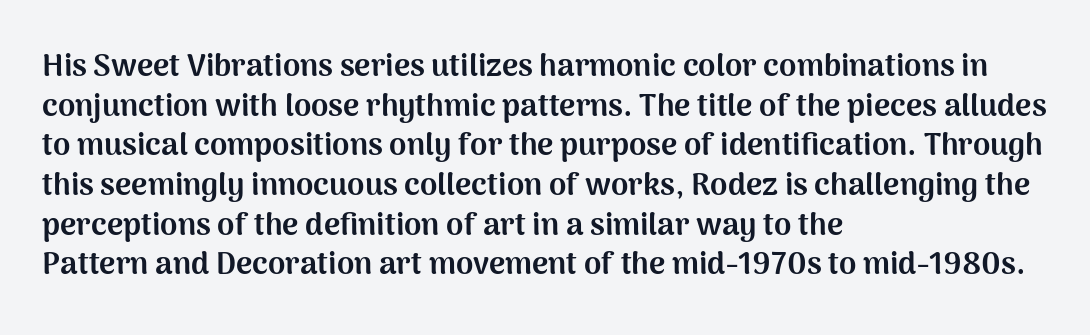
The image shows 31 px bold sans-serif type, upright; set left-aligned, normal line spacing (1.28x), normal letter spacing, not underlined; medium stroke contrast and a medium x-height.
